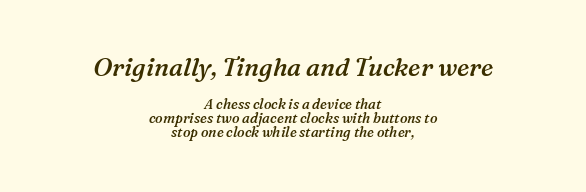
Q: Is the text bold? A: Semi-bold.
Q: Is the text italic (slanted)? A: Yes, it leans right by about 16 degrees.
Q: Is the text underlined? A: No.
Q: How is the paragraph aligned? A: Centered.
Q: Is the spacing between letters normal or unusually wide? A: Normal.
Q: Is the spacing between lines tight, normal or loose? A: Tight.
Q: Which block of text is set in a larger size, the first (top) or the second (bottom)? A: The first (top) one.
